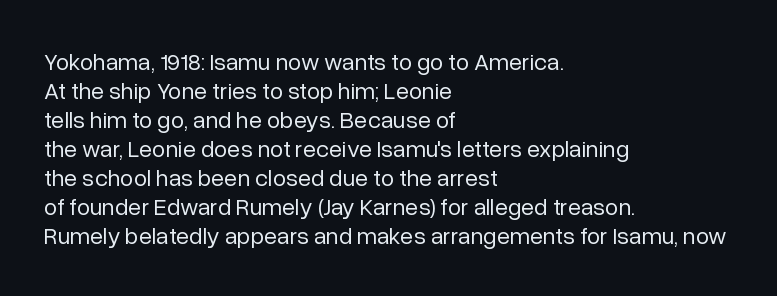
The image shows 24 px text type, upright; set left-aligned, line spacing 1.21x, normal letter spacing, not underlined.
